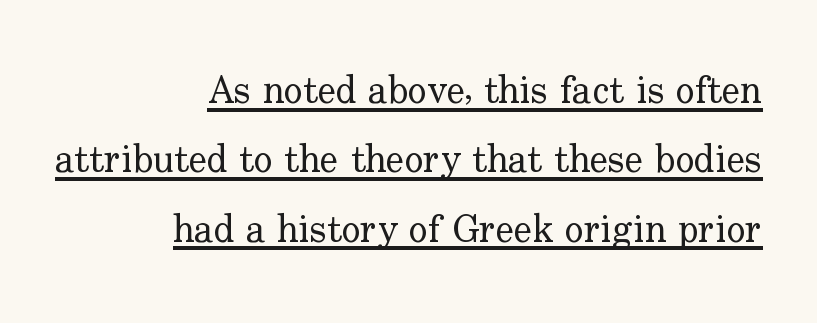
Stems and bowls with no extra thickness — not bold. The face used here is rendered with its standard letterfit. Do the characters align in a grid? No, the font is proportional. Glance below the letters and you will spot a drawn line.
